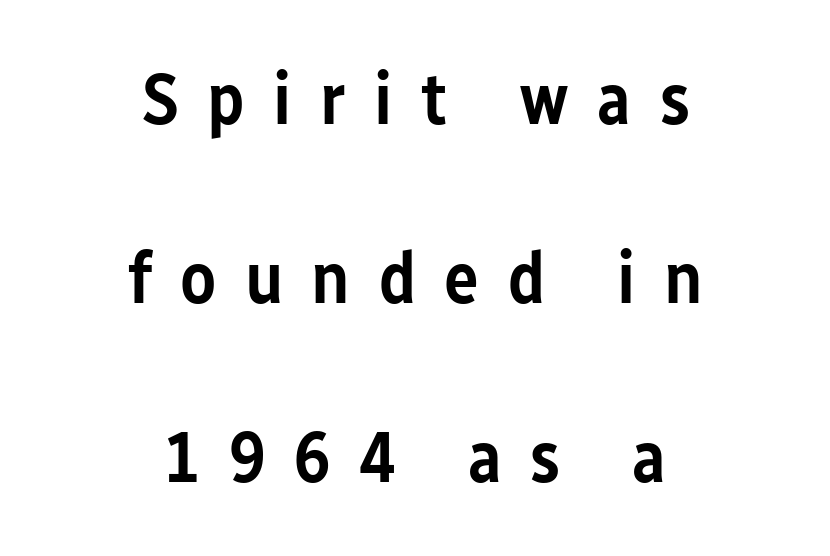
{"serif": "no", "italic": "no", "bold": "semi", "weight": "semibold", "width": "condensed", "stroke_contrast": "low", "x_height": "medium", "monospaced": "no", "underline": "no", "align": "center", "line_spacing": "loose", "line_spacing_ratio": 2.45, "letter_spacing": "wide", "letter_spacing_em": 0.39, "glyph_px": 73}
